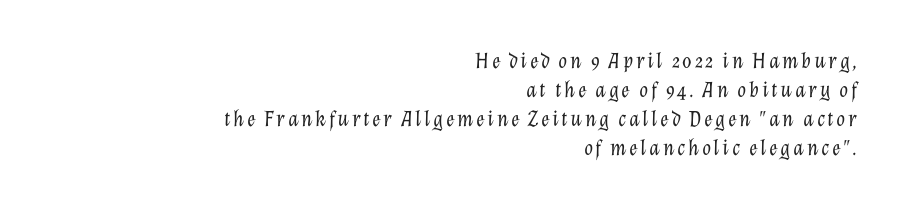
The image shows 23 px text type, italic (leaning right); set right-aligned, normal line spacing (1.26x), not underlined.
